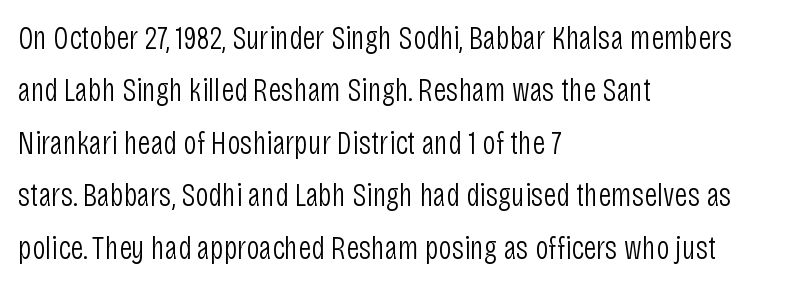
Q: Is the text bold? A: No.
Q: Is the text italic (slanted)? A: No, it is upright.
Q: Is the typeface a serif or a sans-serif typeface? A: Sans-serif.
Q: Is the text underlined? A: No.
Q: How is the paragraph aligned? A: Left-aligned.
Q: Is the spacing between letters normal or unusually wide? A: Normal.
Q: Is the spacing between lines tight, normal or loose? A: Normal.
Q: Width (condensed, normal, or wide)? A: Condensed.
Q: Stroke contrast? A: Low.
Q: x-height? A: Large.
Q: Monospaced? A: No.
